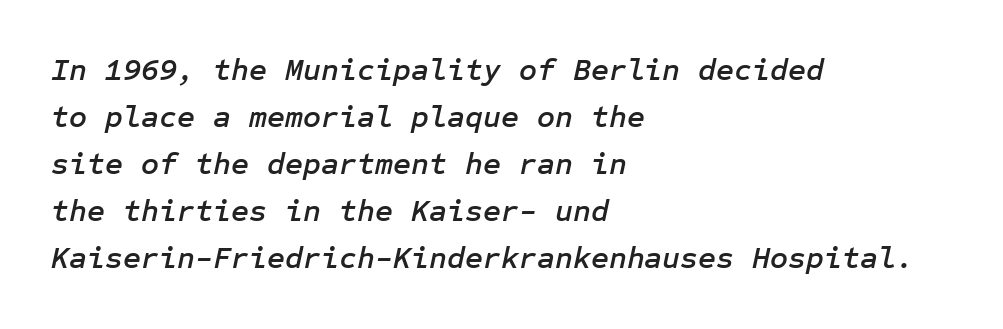
Nobody touched the tracking dial on this one. Letters rest on an invisible, unmarked baseline. How would I describe the line gaps? Plain and ordinary. Slanted lettering throughout. Every row of glyphs begins at an identical x-position on the left.
